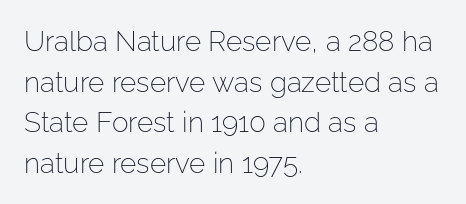
The image shows 28 px light sans-serif type, upright; set left-aligned, normal line spacing (1.45x), normal letter spacing, not underlined; low stroke contrast and a medium x-height.
